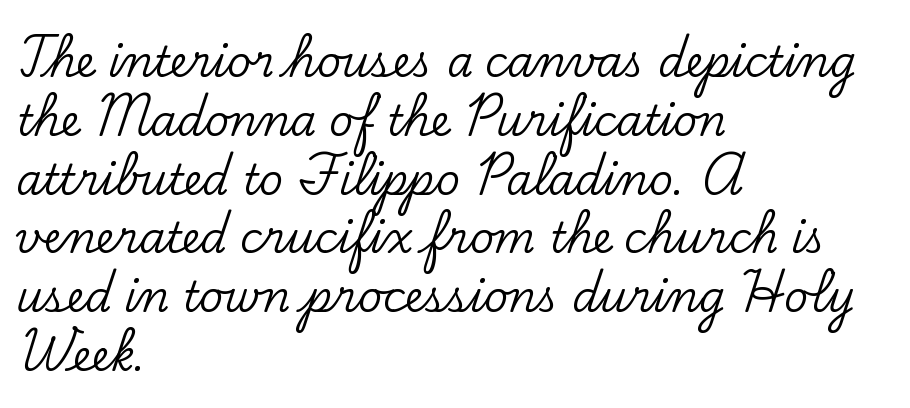
Q: Is the text italic (slanted)? A: Yes.
Q: Is the typeface a serif or a sans-serif typeface? A: Serif.
Q: Is the text underlined? A: No.
Q: How is the paragraph aligned? A: Left-aligned.
Q: Is the spacing between letters normal or unusually wide? A: Normal.
Q: Is the spacing between lines tight, normal or loose? A: Normal.
Q: Width (condensed, normal, or wide)? A: Normal.
Q: Stroke contrast? A: Low.
Q: x-height? A: Small.
Q: Monospaced? A: No.
